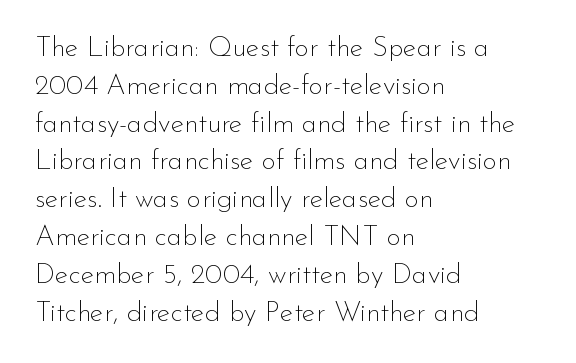
{"serif": "no", "italic": "no", "bold": "no", "weight": "thin", "width": "normal", "stroke_contrast": "low", "x_height": "small", "monospaced": "no", "underline": "no", "align": "left", "line_spacing": "normal", "line_spacing_ratio": 1.35, "letter_spacing": "normal", "letter_spacing_em": 0.0, "glyph_px": 28}
